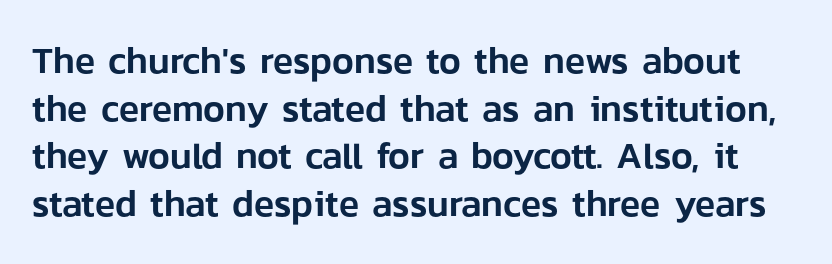
This sample uses plain, unmodified letter spacing. Note the varied advance widths — an 'i' is clearly narrower than an 'm'. One glance says typical: line gaps are just what's usual. Only glyphs here, with clear space below each row. Serif or sans? Sans — the stroke terminals are bare. Characters remain perfectly vertical along every line.
